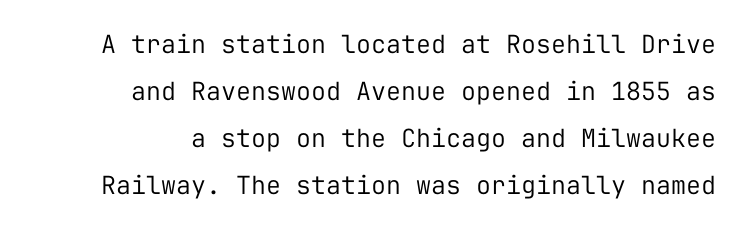
The paragraph has a hard right edge and a soft left edge. Descenders hang freely into open space. Posture: vertical. Stem width sits at or under what a default text font uses. Default kerning and tracking; the words read as compact shapes.
